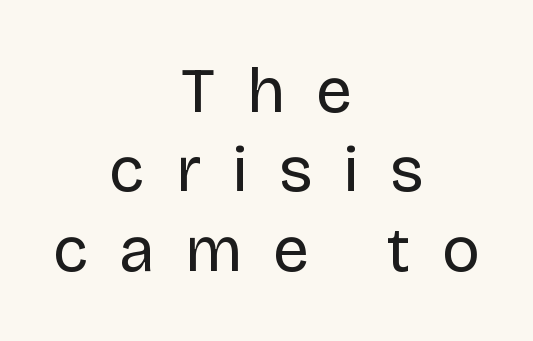
The image shows 64 px regular-weight sans-serif type, upright; set centered, line spacing 1.24x, unusually wide letter spacing (+0.49 em), not underlined; low stroke contrast and a large x-height.
